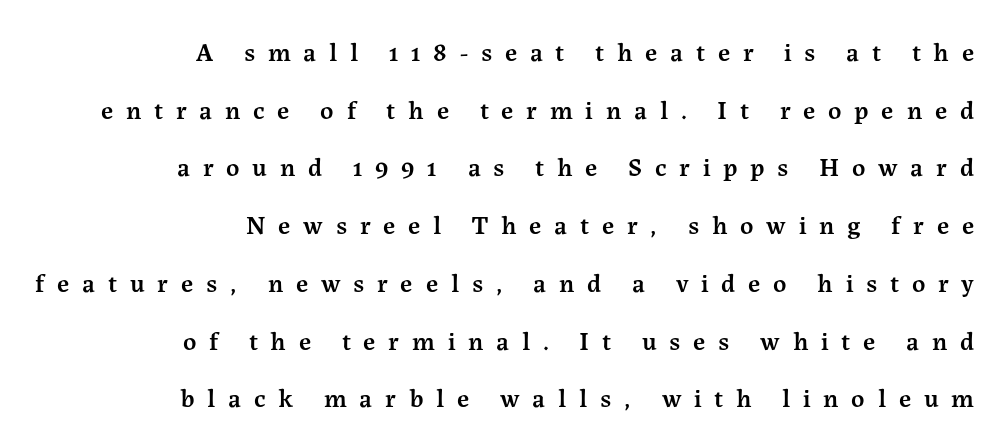
Q: Is the text bold? A: Semi-bold.
Q: Is the text italic (slanted)? A: No, it is upright.
Q: Is the text underlined? A: No.
Q: How is the paragraph aligned? A: Right-aligned.
Q: Is the spacing between letters normal or unusually wide? A: Unusually wide.
Q: Is the spacing between lines tight, normal or loose? A: Loose.
